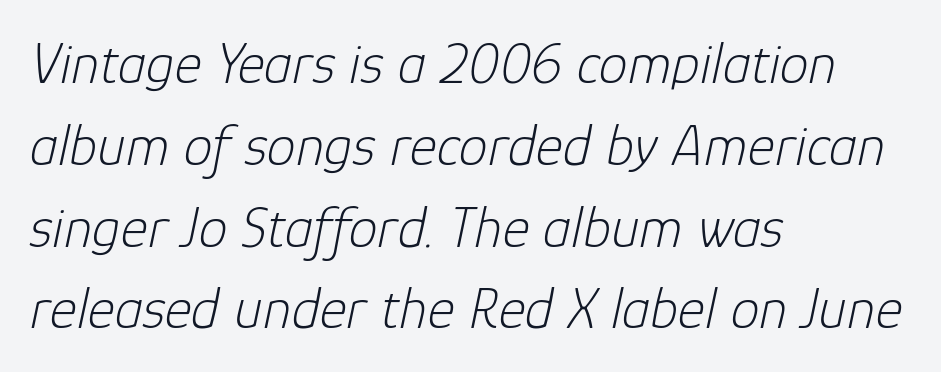
Looks like regular typesetting: each glyph gets only the width it needs. Unbolded letterforms with no extra heft. The paragraph has a hard left edge and a soft right edge. The letters sit at their default tracking, neither squeezed nor spread. Designer's note — italics engaged.
